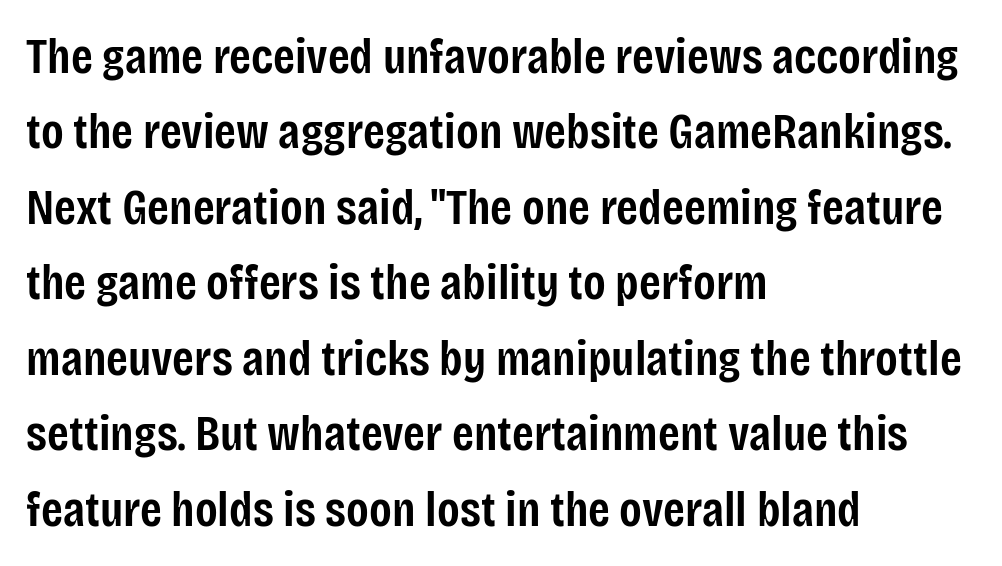
{"serif": "no", "italic": "no", "bold": "semi", "weight": "semibold", "width": "condensed", "stroke_contrast": "low", "x_height": "large", "monospaced": "no", "underline": "no", "align": "left", "line_spacing": "normal", "line_spacing_ratio": 1.51, "letter_spacing": "normal", "letter_spacing_em": 0.0, "glyph_px": 50}
